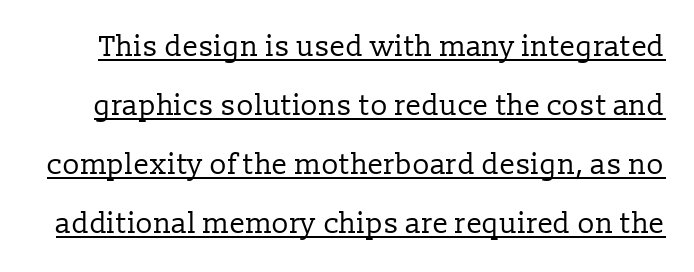
These lines were composed using upright roman letters. Tracking here is standard; glyphs follow each other at the usual distance. The rendering uses the underline text-decoration. No letter is thick-stroked: the sample isn't bold. Leading is clearly above the norm, producing a sparse column. Small tapered or slab feet sit at the stroke ends, so this counts as serif.
